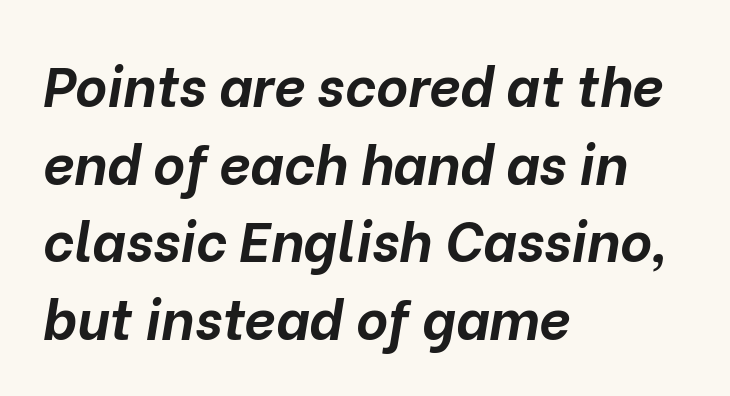
The image shows 55 px bold type, italic (leaning right); set left-aligned, normal line spacing (1.41x), normal letter spacing, not underlined; low stroke contrast and a medium x-height.
